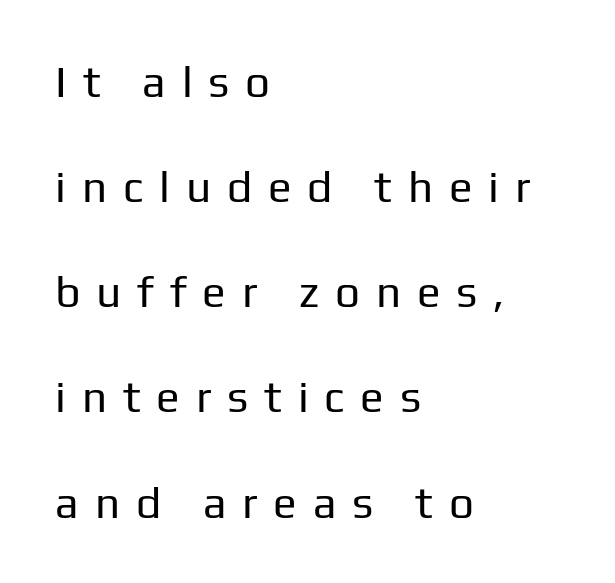
{"serif": "no", "italic": "no", "bold": "no", "weight": "regular", "width": "normal", "stroke_contrast": "low", "x_height": "medium", "monospaced": "no", "underline": "no", "align": "left", "line_spacing": "loose", "line_spacing_ratio": 2.39, "letter_spacing": "wide", "letter_spacing_em": 0.36, "glyph_px": 44}
